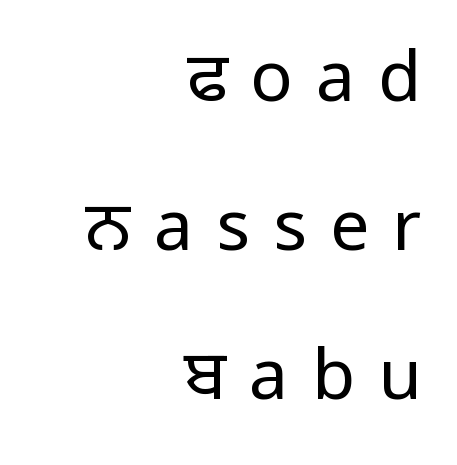
The rendering shows plain stroke endings on the letterforms — a sans-serif design. Italic? Not at all — the glyphs are vertical. The line-height multiplier appears high, well above default. The font sits on the lighter half of the weight spectrum, regular included.
